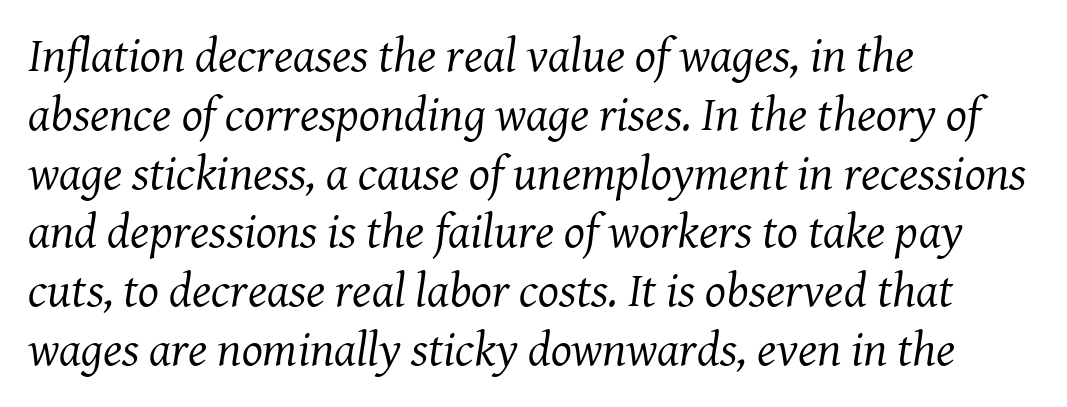
{"serif": "yes", "italic": "yes", "lean": "right", "slant_degrees": 8, "bold": "no", "weight": "regular", "width": "normal", "stroke_contrast": "medium", "x_height": "medium", "monospaced": "no", "underline": "no", "align": "left", "line_spacing_ratio": 1.2, "letter_spacing": "normal", "letter_spacing_em": 0.0, "glyph_px": 49}
